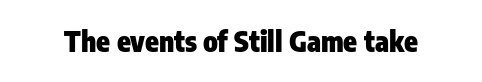
{"serif": "no", "italic": "no", "bold": "yes", "weight": "heavy", "width": "condensed", "stroke_contrast": "low", "x_height": "medium", "monospaced": "no", "underline": "no", "letter_spacing": "normal", "letter_spacing_em": 0.0, "glyph_px": 28}
